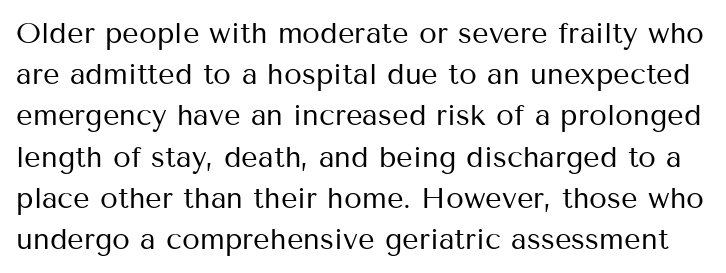
Q: Is the text bold? A: No.
Q: Is the text italic (slanted)? A: No, it is upright.
Q: Is the typeface a serif or a sans-serif typeface? A: Sans-serif.
Q: Is the text underlined? A: No.
Q: Is the spacing between letters normal or unusually wide? A: Normal.
Q: Is the spacing between lines tight, normal or loose? A: Normal.
Q: Width (condensed, normal, or wide)? A: Normal.
Q: Stroke contrast? A: Medium.
Q: x-height? A: Medium.
Q: Monospaced? A: No.
